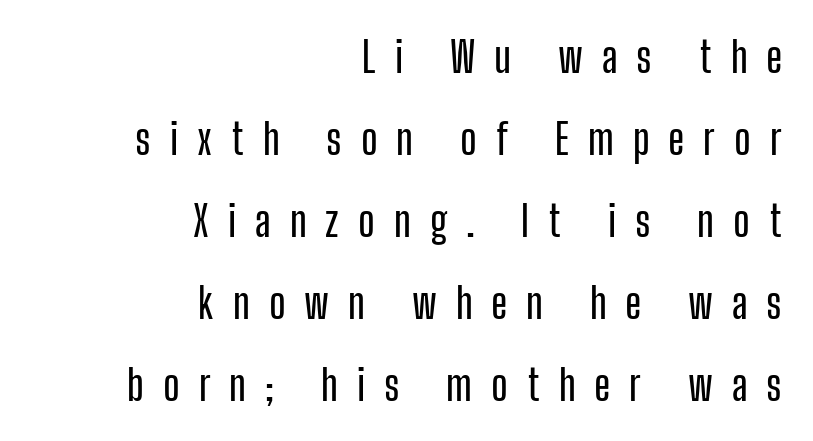
Q: Is the text italic (slanted)? A: No, it is upright.
Q: Is the typeface a serif or a sans-serif typeface? A: Sans-serif.
Q: Is the text underlined? A: No.
Q: How is the paragraph aligned? A: Right-aligned.
Q: Is the spacing between letters normal or unusually wide? A: Unusually wide.
Q: Is the spacing between lines tight, normal or loose? A: Loose.
Q: Width (condensed, normal, or wide)? A: Condensed.
Q: Stroke contrast? A: Low.
Q: x-height? A: Medium.
Q: Monospaced? A: No.
